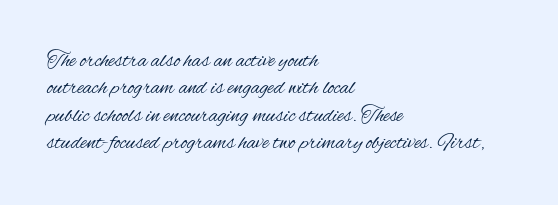
Weight: not bold — regular or lighter. Words appear dense and cohesive because spacing is normal. Horizontal alignment here is leftward, the default for most running prose. A clean baseline with only descenders dipping below it.
